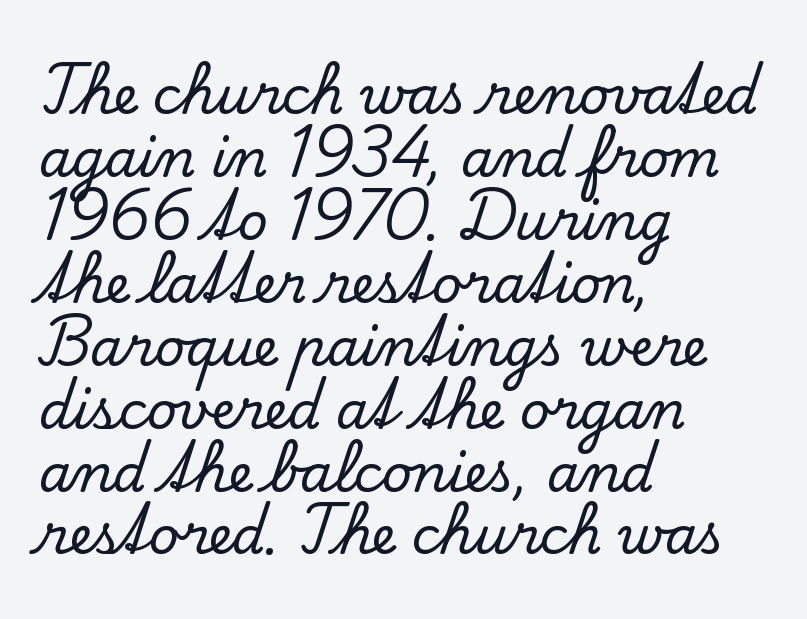
I'd call this a serif setting — the letters wear small feet. Looks like regular typesetting: each glyph gets only the width it needs. Default kerning and tracking; the words read as compact shapes.
